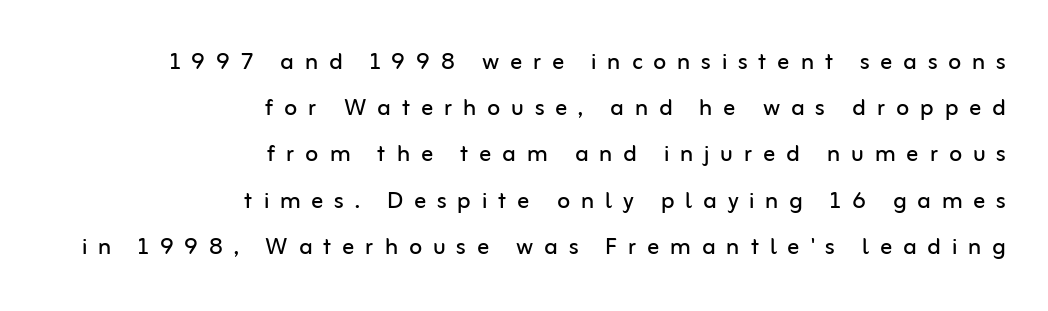
The image shows 30 px regular-weight sans-serif type, upright; set right-aligned, normal line spacing (1.54x), unusually wide letter spacing (+0.36 em), not underlined; low stroke contrast and a medium x-height.
